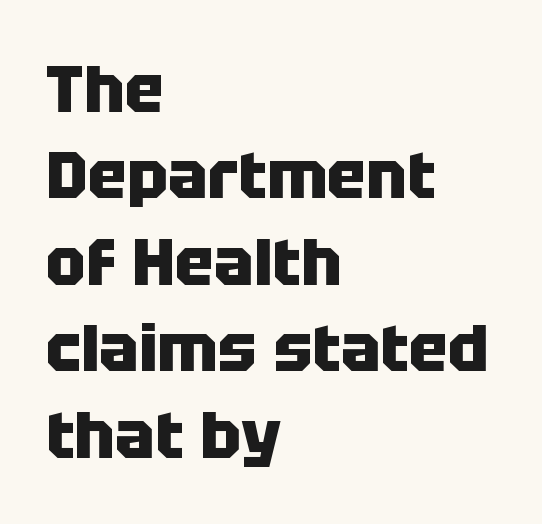
Does the type have serifs? No, each stem ends abruptly. Vertical strokes here are truly vertical. Bare-footed words on every line. The ragged edge is on the right, which tells us the setting is flush left. Does the leading feel generous? No, just average.
